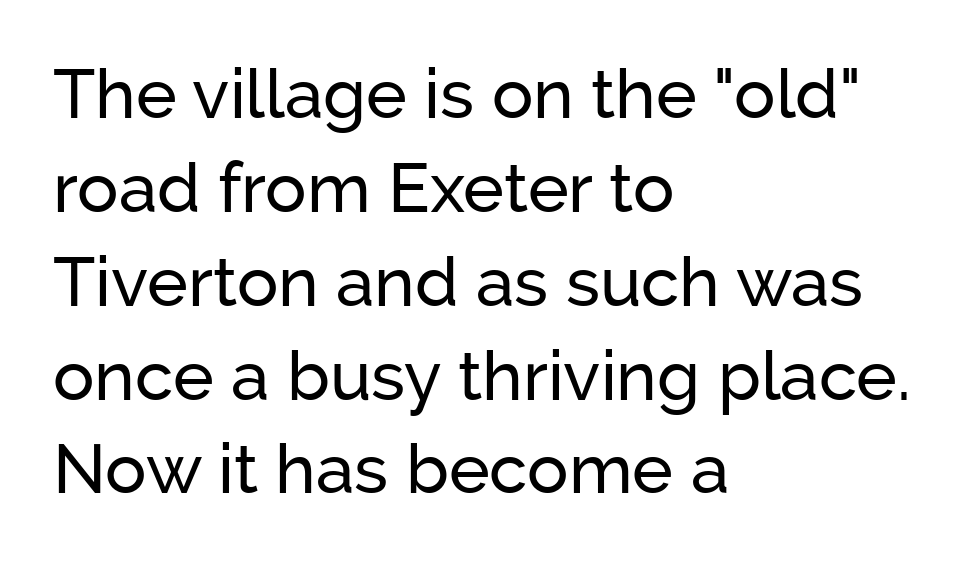
{"serif": "no", "italic": "no", "width": "normal", "stroke_contrast": "low", "x_height": "medium", "monospaced": "no", "underline": "no", "align": "left", "line_spacing": "normal", "line_spacing_ratio": 1.36, "letter_spacing": "normal", "letter_spacing_em": 0.0, "glyph_px": 69}
